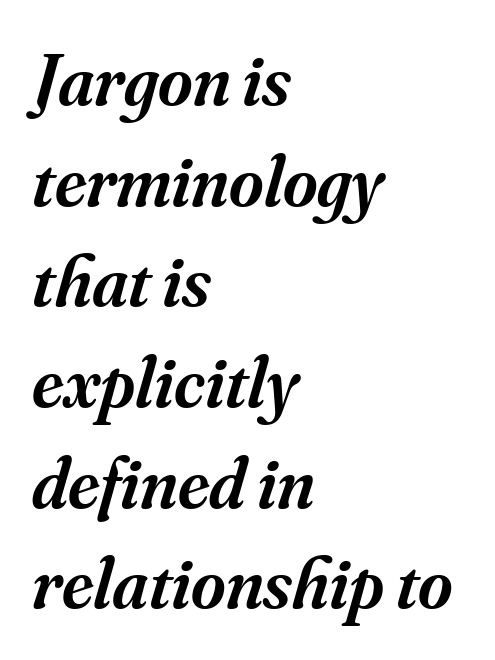
The area under the type is left untouched. The typeface chosen for these lines features serifs. Here the designer chose a conventional face with non-uniform glyph widths. The rendering uses a semibold face; strokes are thickened but not to full bold.
